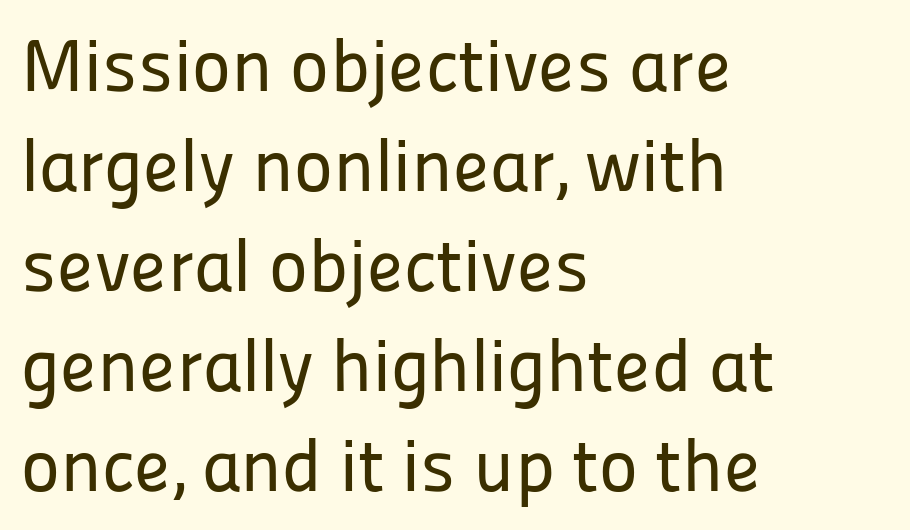
The image shows 74 px sans-serif type, upright; set left-aligned, normal line spacing (1.35x), normal letter spacing, not underlined; low stroke contrast and a medium x-height.
